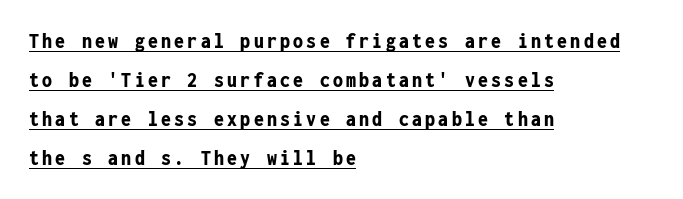
{"italic": "no", "bold": "yes", "underline": "yes", "align": "left", "line_spacing_ratio": 1.77, "glyph_px": 22}
